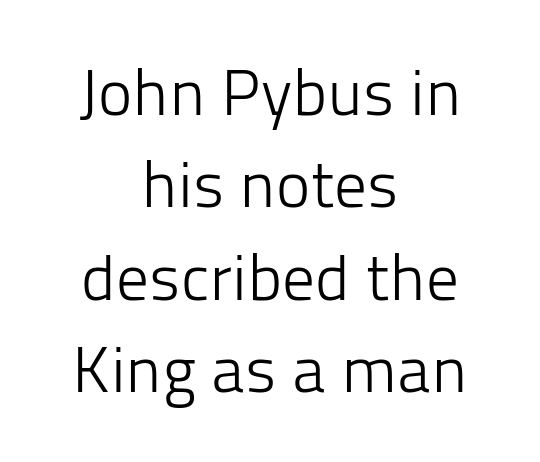
The lettering stays uniformly vertical, giving the passage a roman look. No letter is thick-stroked: the sample isn't bold. Inter-character spacing is left at the font's built-in metrics. The line-height multiplier appears to be the usual default. Where is the straight margin? There isn't one; the lines are centered.
